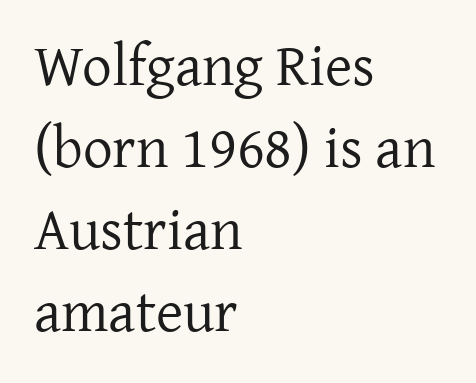
{"serif": "yes", "italic": "no", "bold": "no", "weight": "regular", "width": "normal", "stroke_contrast": "low", "x_height": "medium", "monospaced": "no", "underline": "no", "align": "left", "line_spacing": "normal", "line_spacing_ratio": 1.39, "letter_spacing": "normal", "letter_spacing_em": 0.0, "glyph_px": 59}
